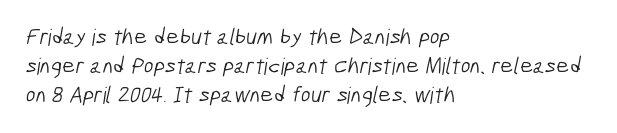
The image shows 23 px text type; set left-aligned, normal line spacing (1.27x), normal letter spacing, not underlined.
